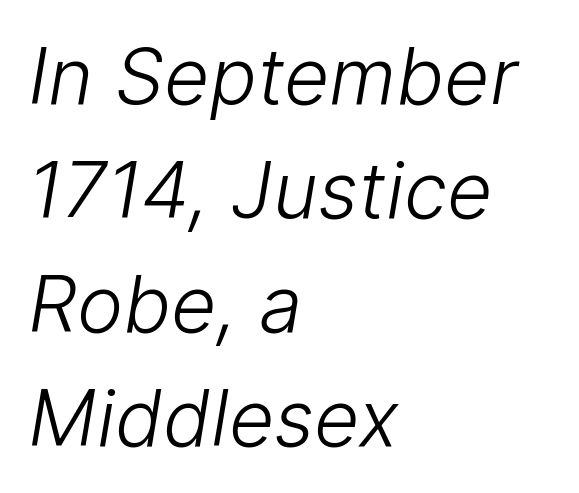
Are there feet on the stems? There aren't — it's a sans. Line beginnings align vertically; line endings do not. Tracking here is standard; glyphs follow each other at the usual distance. Here the designer chose a conventional face with non-uniform glyph widths.
